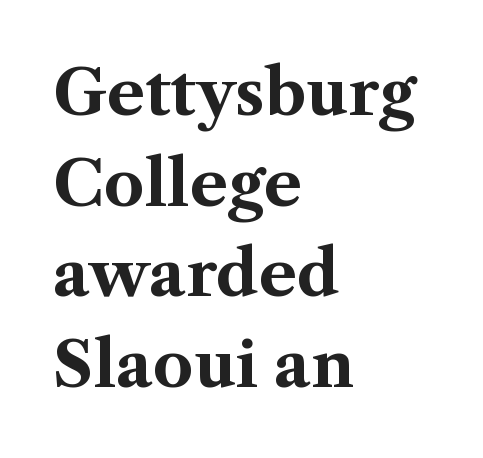
{"serif": "yes", "italic": "no", "bold": "yes", "weight": "bold", "width": "normal", "stroke_contrast": "medium", "x_height": "medium", "monospaced": "no", "underline": "no", "align": "left", "line_spacing": "normal", "line_spacing_ratio": 1.44, "letter_spacing": "normal", "letter_spacing_em": 0.0, "glyph_px": 63}
